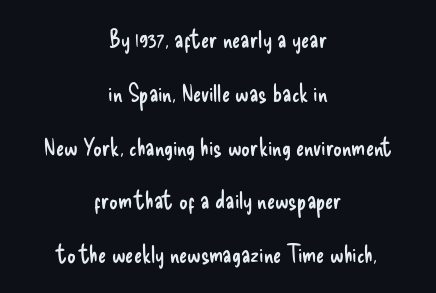
Typeset on center — no edge is straight. No heavy texture on the line: the type isn't bold. Horizontal bands of white between lines are thick stripes. The gaps between neighbouring characters are ordinary and unremarkable. Do the letters lean? They stand straight.
